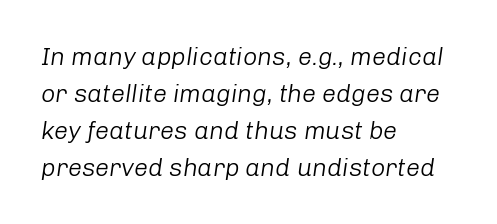
{"italic": "yes", "lean": "right", "slant_degrees": 8, "bold": "no", "underline": "no", "align": "left", "line_spacing": "normal", "line_spacing_ratio": 1.48, "letter_spacing": "normal", "letter_spacing_em": 0.0, "glyph_px": 25}
